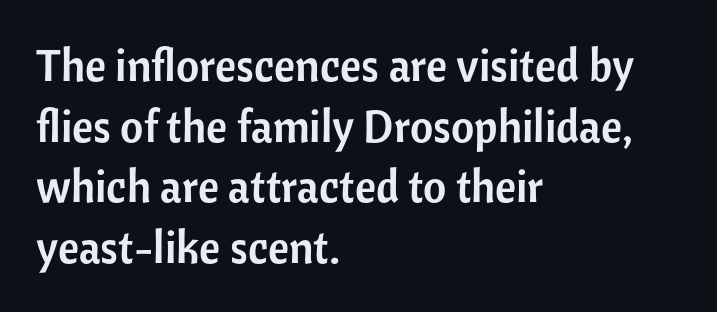
Q: Is the text italic (slanted)? A: No, it is upright.
Q: Is the typeface a serif or a sans-serif typeface? A: Sans-serif.
Q: Is the text underlined? A: No.
Q: How is the paragraph aligned? A: Left-aligned.
Q: Is the spacing between letters normal or unusually wide? A: Normal.
Q: Is the spacing between lines tight, normal or loose? A: Normal.
Q: Width (condensed, normal, or wide)? A: Normal.
Q: Stroke contrast? A: Low.
Q: x-height? A: Medium.
Q: Monospaced? A: No.
